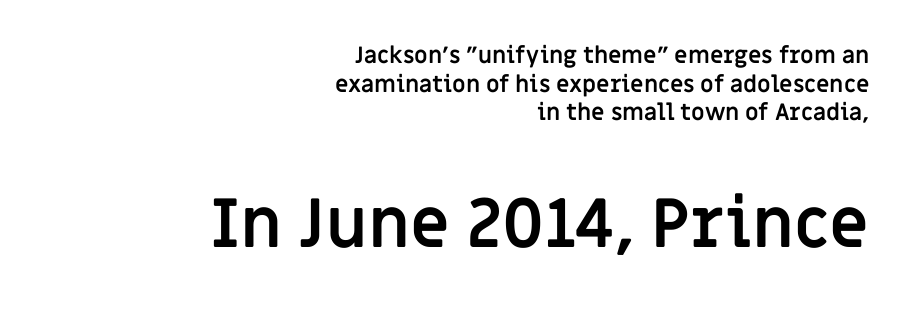
Q: Is the text bold? A: Yes.
Q: Is the text italic (slanted)? A: No, it is upright.
Q: Is the typeface a serif or a sans-serif typeface? A: Sans-serif.
Q: Is the text underlined? A: No.
Q: How is the paragraph aligned? A: Right-aligned.
Q: Is the spacing between letters normal or unusually wide? A: Normal.
Q: Is the spacing between lines tight, normal or loose? A: Normal.
Q: Which block of text is set in a larger size, the first (top) or the second (bottom)? A: The second (bottom) one.
Q: Width (condensed, normal, or wide)? A: Normal.
Q: Stroke contrast? A: Low.
Q: x-height? A: Large.
Q: Monospaced? A: No.
